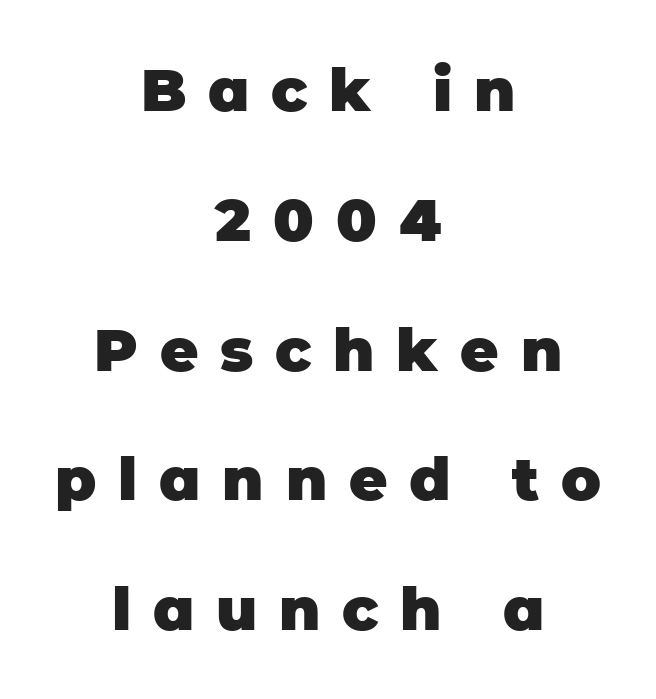
The image shows 59 px heavy sans-serif type, upright; set centered, loose line spacing (2.2x), unusually wide letter spacing (+0.37 em), not underlined; low stroke contrast and a large x-height.
